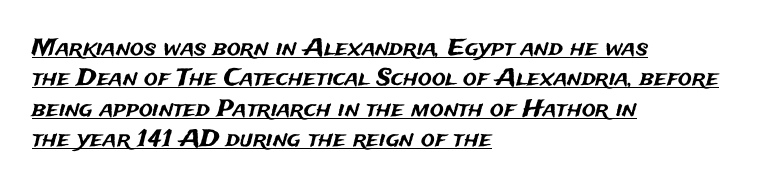
{"underline": "yes", "align": "left", "line_spacing": "normal", "line_spacing_ratio": 1.32, "letter_spacing": "normal", "letter_spacing_em": 0.0, "glyph_px": 23}
